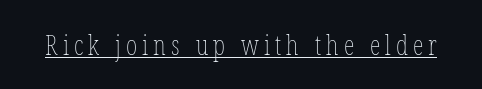
This is not heavy type; no bold has been used. A roman cut, with each character standing at attention. Is there an underline? Yes — a line sits under the letters.
